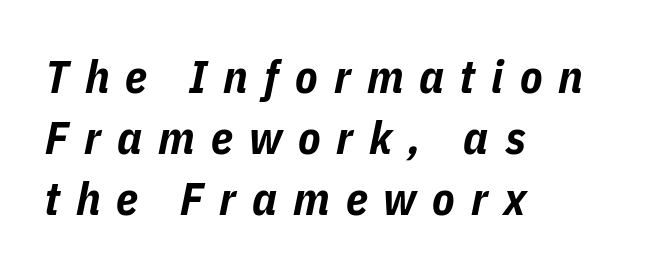
A typesetter would call this leading conventional body-copy spacing. In terms of weight, the rendering is a true, heavy bold. In CSS terms this would be text-align: left. Note the varied advance widths — an 'i' is clearly narrower than an 'm'.
